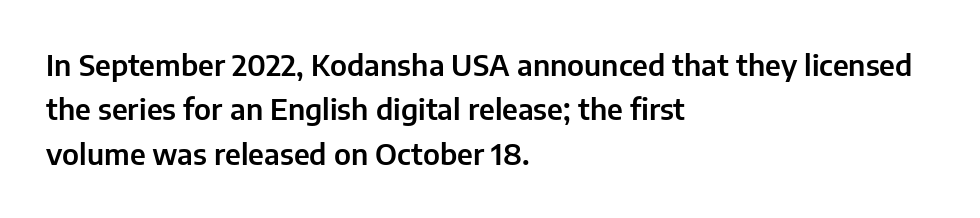
Posture: straight, roman, zero tilt. All the whitespace from short lines collects on the right. Bare-footed words on every line. Summary of vertical rhythm: regular, with standard interline spacing. Looks like regular typesetting: each glyph gets only the width it needs.
